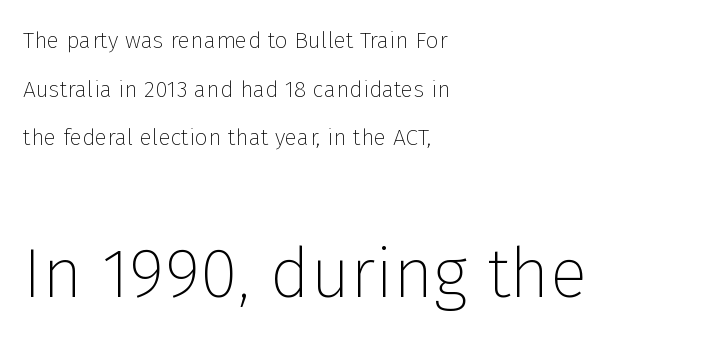
{"serif": "no", "italic": "no", "bold": "no", "weight": "thin", "width": "normal", "stroke_contrast": "low", "x_height": "medium", "monospaced": "no", "underline": "no", "align": "left", "line_spacing": "loose", "line_spacing_ratio": 2.11, "letter_spacing": "normal", "letter_spacing_em": 0.0, "larger_block": "second", "size_ratio": 3.0, "glyph_px": 69}
